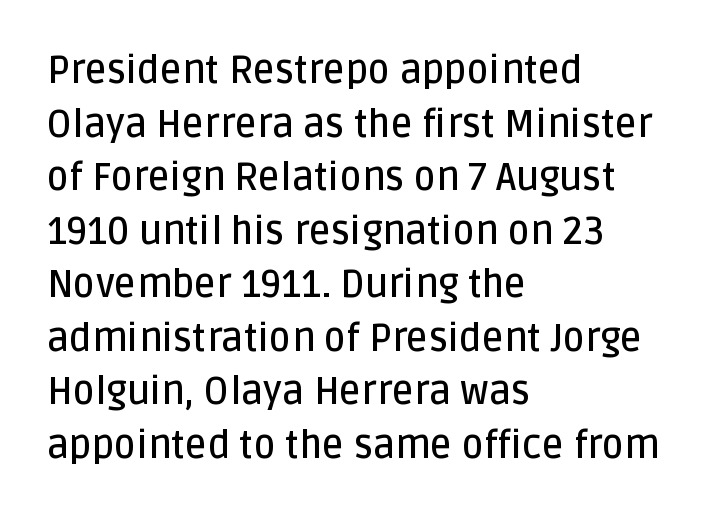
Q: Is the text bold? A: Semi-bold.
Q: Is the text italic (slanted)? A: No, it is upright.
Q: Is the typeface a serif or a sans-serif typeface? A: Sans-serif.
Q: Is the text underlined? A: No.
Q: How is the paragraph aligned? A: Left-aligned.
Q: Is the spacing between letters normal or unusually wide? A: Normal.
Q: Is the spacing between lines tight, normal or loose? A: Normal.
Q: Width (condensed, normal, or wide)? A: Normal.
Q: Stroke contrast? A: Low.
Q: x-height? A: Large.
Q: Monospaced? A: No.
